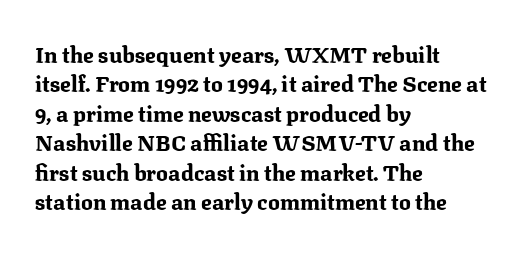
Q: Is the text bold? A: Yes.
Q: Is the text italic (slanted)? A: No, it is upright.
Q: Is the text underlined? A: No.
Q: How is the paragraph aligned? A: Left-aligned.
Q: Is the spacing between letters normal or unusually wide? A: Normal.
Q: Is the spacing between lines tight, normal or loose? A: Normal.
